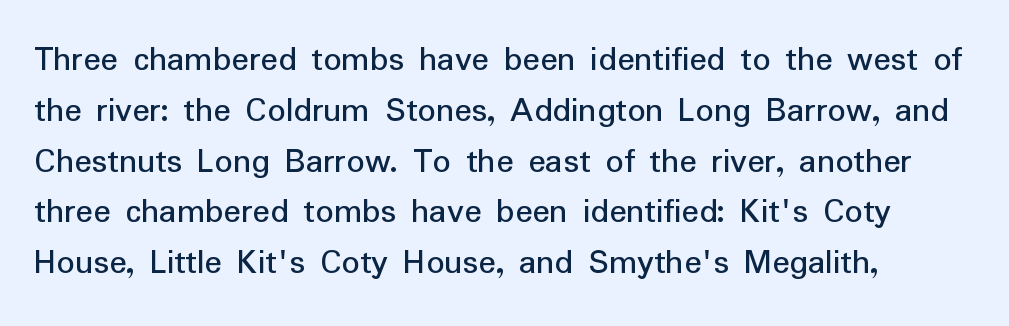
{"serif": "no", "italic": "no", "width": "normal", "stroke_contrast": "low", "x_height": "medium", "monospaced": "no", "underline": "no", "align": "left", "line_spacing": "normal", "line_spacing_ratio": 1.41, "letter_spacing": "normal", "letter_spacing_em": 0.0, "glyph_px": 36}
